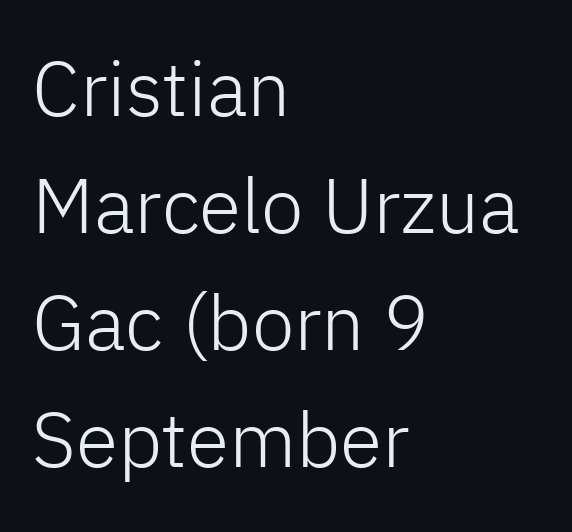
The image shows 77 px light sans-serif type, upright; set left-aligned, normal line spacing (1.52x), normal letter spacing, not underlined; low stroke contrast and a medium x-height.
